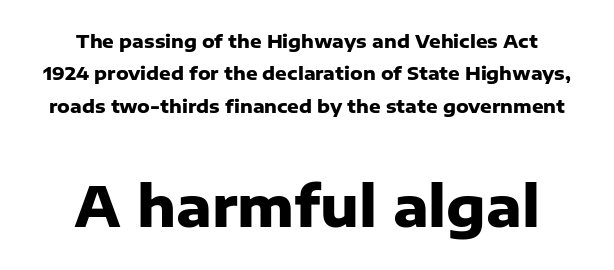
These lines stack symmetrically, like a column narrowing and widening about its center. The rendering uses natural spacing where letterforms have individual widths. Descender tails drop into unmarked territory. The line texture is even and compact thanks to regular tracking. Typographically, this falls in the sans-serif category.
